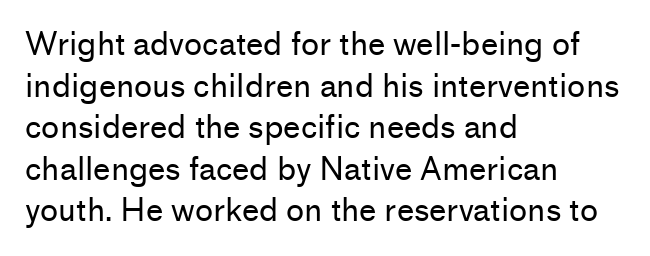
Q: Is the text bold? A: No.
Q: Is the text italic (slanted)? A: No, it is upright.
Q: Is the typeface a serif or a sans-serif typeface? A: Sans-serif.
Q: Is the text underlined? A: No.
Q: How is the paragraph aligned? A: Left-aligned.
Q: Is the spacing between letters normal or unusually wide? A: Normal.
Q: Is the spacing between lines tight, normal or loose? A: Normal.
Q: Width (condensed, normal, or wide)? A: Normal.
Q: Stroke contrast? A: Low.
Q: x-height? A: Medium.
Q: Monospaced? A: No.
